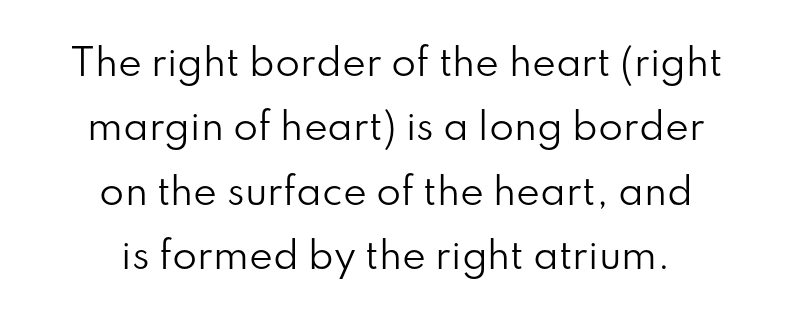
You can tell from the bare stems that sans-serif type was used. Underline: absent. The tracking reads as untouched default to a designer's eye. The face used here is proportionally spaced, like ordinary book or web type. Reading down the block, each line starts at a different indent, mirrored at its end.
